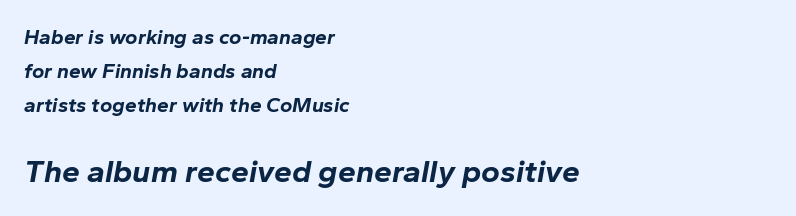
The image shows 32 px bold type, italic (leaning right); set left-aligned, normal line spacing (1.63x), normal letter spacing, not underlined; the second (bottom) block is 1.52x larger; low stroke contrast and a medium x-height.
